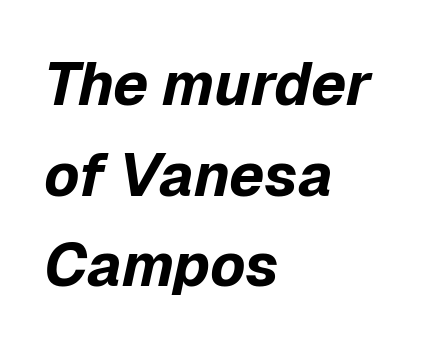
What weight is shown? A full bold with thick strokes. What's the leading like? Ordinary, nothing unusual. Here the designer chose a conventional face with non-uniform glyph widths. Emphasis-style slanted type is in use.
